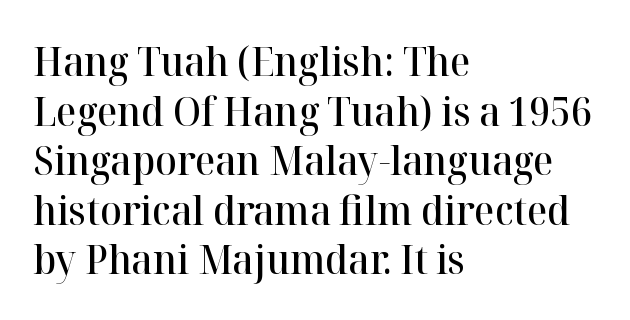
The image shows 40 px semibold serif type, upright; set left-aligned, line spacing 1.24x, normal letter spacing, not underlined; high stroke contrast and a medium x-height.
